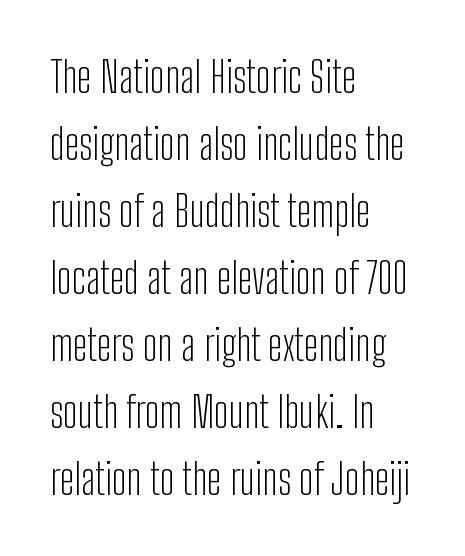
The image shows 43 px light, condensed sans-serif type, upright; set left-aligned, normal line spacing (1.56x), normal letter spacing, not underlined; low stroke contrast and a medium x-height.
